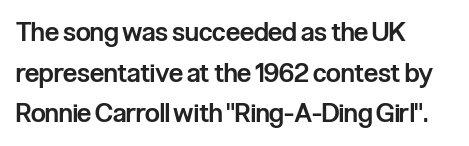
The image shows 26 px text type, upright; set left-aligned, normal line spacing (1.56x), normal letter spacing, not underlined.
